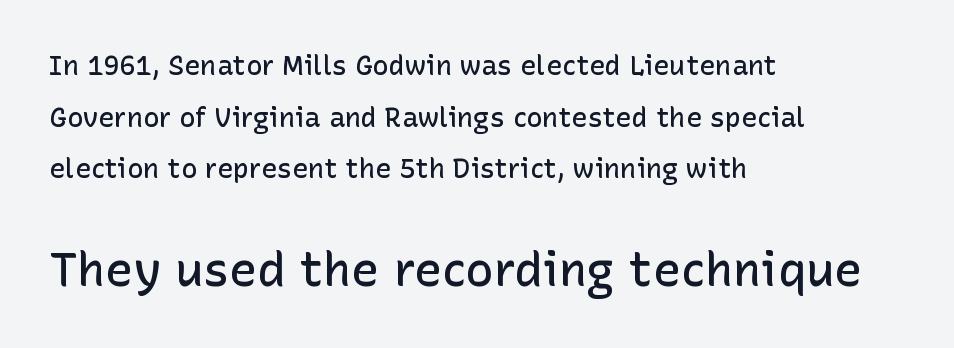
The area under the type is left untouched. The line texture is even and compact thanks to regular tracking. This sample has the flowing, uneven cadence of proportional lettering. The rag falls on the right side of this text block.
